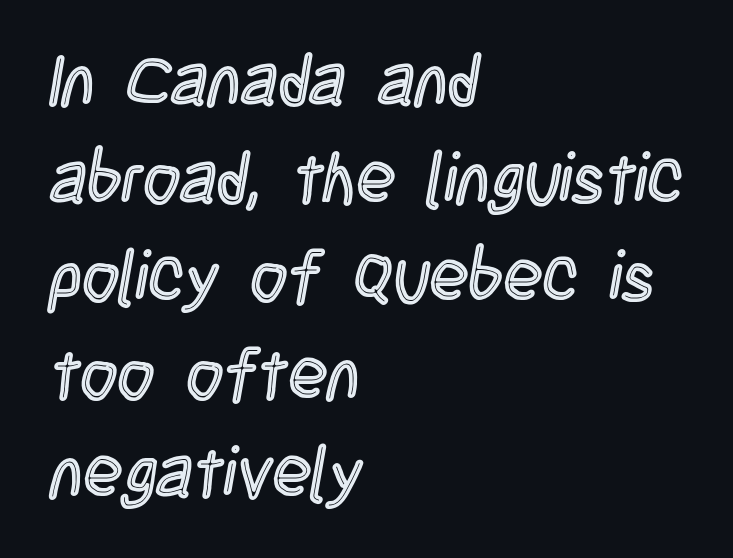
The image shows 71 px condensed type; set left-aligned, normal line spacing (1.38x), normal letter spacing, not underlined; a large x-height.
